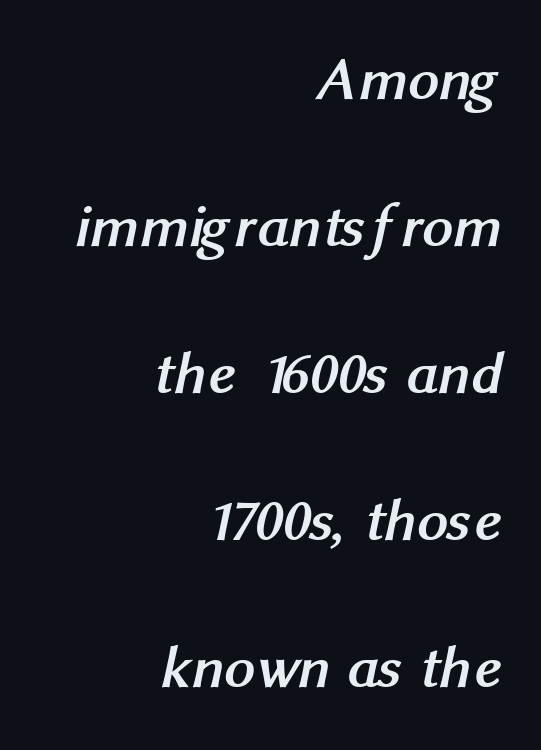
The image shows 61 px semibold sans-serif type; set right-aligned, loose line spacing (2.41x), normal letter spacing, not underlined; medium stroke contrast and a medium x-height.
